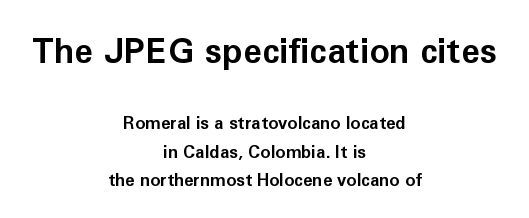
The image shows 34 px bold sans-serif type, upright; set centered, normal line spacing (1.68x), normal letter spacing, not underlined; the first (top) block is 2.0x larger; low stroke contrast and a medium x-height.
